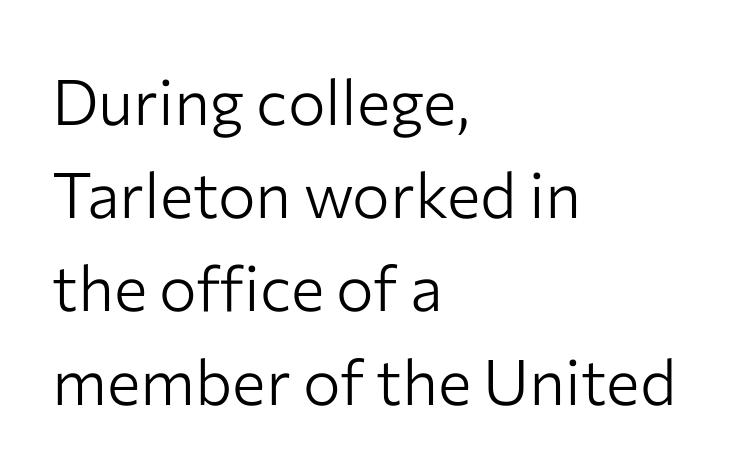
{"serif": "no", "italic": "no", "bold": "no", "weight": "light", "width": "normal", "stroke_contrast": "low", "x_height": "medium", "monospaced": "no", "underline": "no", "align": "left", "line_spacing": "normal", "line_spacing_ratio": 1.48, "letter_spacing": "normal", "letter_spacing_em": 0.0, "glyph_px": 63}
